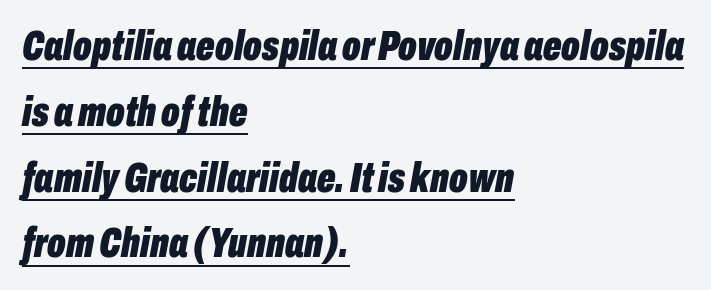
Q: Is the text bold? A: Yes.
Q: Is the text italic (slanted)? A: Yes, it leans right by about 10 degrees.
Q: Is the text underlined? A: Yes.
Q: How is the paragraph aligned? A: Left-aligned.
Q: Is the spacing between letters normal or unusually wide? A: Normal.
Q: Is the spacing between lines tight, normal or loose? A: Normal.
Q: Width (condensed, normal, or wide)? A: Condensed.
Q: Stroke contrast? A: Low.
Q: x-height? A: Medium.
Q: Monospaced? A: No.
